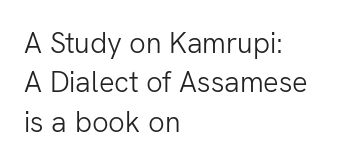
{"serif": "no", "italic": "no", "bold": "no", "weight": "light", "width": "normal", "stroke_contrast": "low", "x_height": "medium", "monospaced": "no", "underline": "no", "align": "left", "line_spacing": "normal", "line_spacing_ratio": 1.36, "letter_spacing": "normal", "letter_spacing_em": 0.0, "glyph_px": 29}
